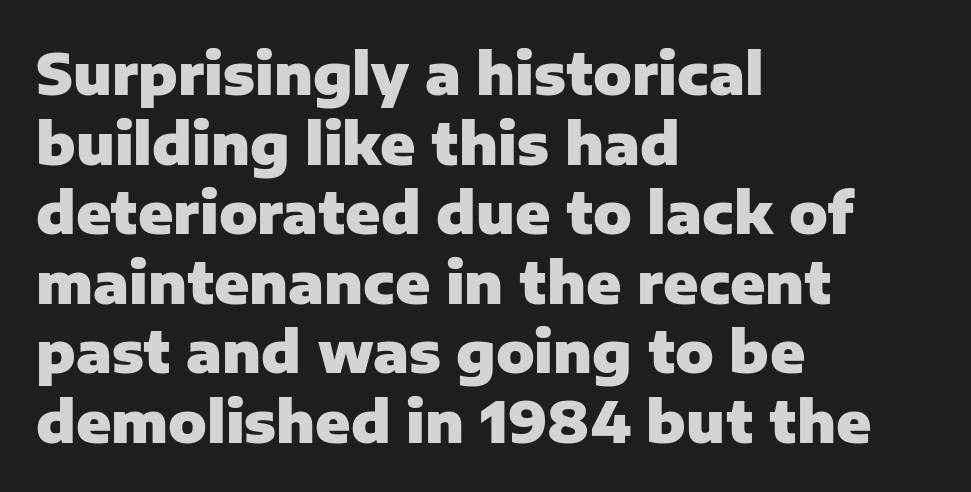
{"serif": "no", "italic": "no", "bold": "yes", "weight": "heavy", "width": "normal", "stroke_contrast": "low", "x_height": "medium", "monospaced": "no", "underline": "no", "align": "left", "line_spacing_ratio": 1.22, "letter_spacing": "normal", "letter_spacing_em": 0.0, "glyph_px": 57}
